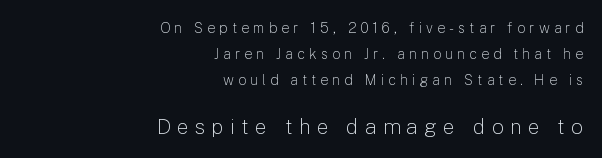
{"italic": "no", "bold": "no", "underline": "no", "align": "right", "line_spacing_ratio": 1.86, "letter_spacing": "wide", "letter_spacing_em": 0.3, "larger_block": "second", "size_ratio": 1.5, "glyph_px": 21}
